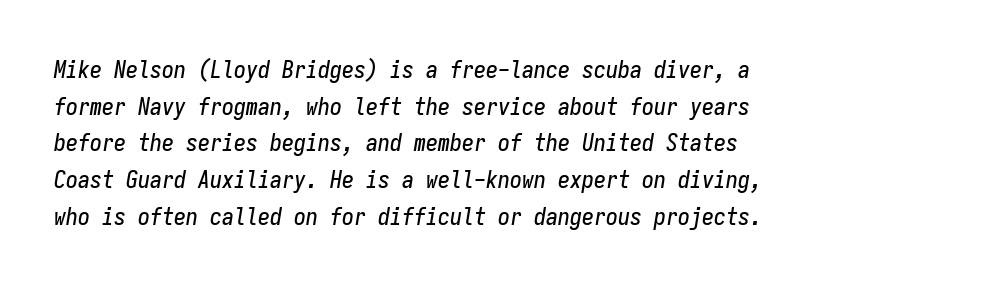
The image shows 24 px text type, italic (leaning right); set left-aligned, normal line spacing (1.53x), normal letter spacing, not underlined.
